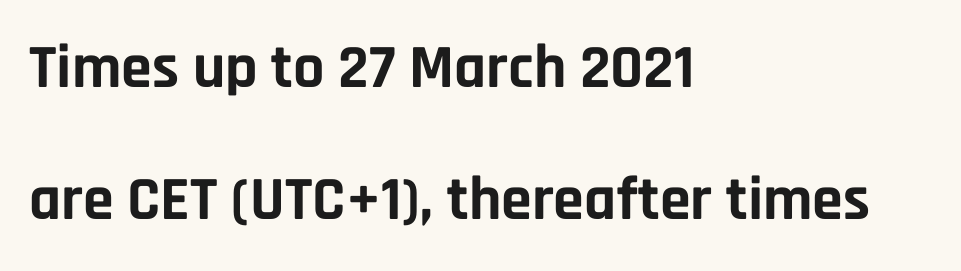
Q: Is the text bold? A: Yes.
Q: Is the text italic (slanted)? A: No, it is upright.
Q: Is the typeface a serif or a sans-serif typeface? A: Sans-serif.
Q: Is the text underlined? A: No.
Q: How is the paragraph aligned? A: Left-aligned.
Q: Is the spacing between letters normal or unusually wide? A: Normal.
Q: Is the spacing between lines tight, normal or loose? A: Loose.
Q: Width (condensed, normal, or wide)? A: Normal.
Q: Stroke contrast? A: Low.
Q: x-height? A: Large.
Q: Monospaced? A: No.
